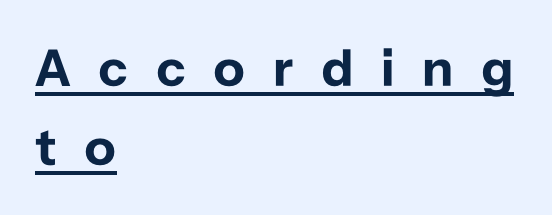
Q: Is the text italic (slanted)? A: No, it is upright.
Q: Is the typeface a serif or a sans-serif typeface? A: Sans-serif.
Q: Is the text underlined? A: Yes.
Q: How is the paragraph aligned? A: Left-aligned.
Q: Is the spacing between letters normal or unusually wide? A: Unusually wide.
Q: Is the spacing between lines tight, normal or loose? A: Normal.
Q: Width (condensed, normal, or wide)? A: Normal.
Q: Stroke contrast? A: Low.
Q: x-height? A: Medium.
Q: Monospaced? A: No.
